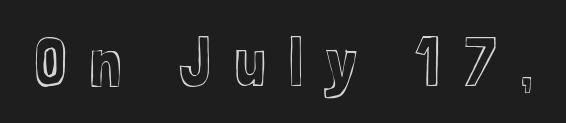
The image shows 69 px condensed type, upright; set unusually wide letter spacing (+0.33 em), not underlined; a medium x-height.
